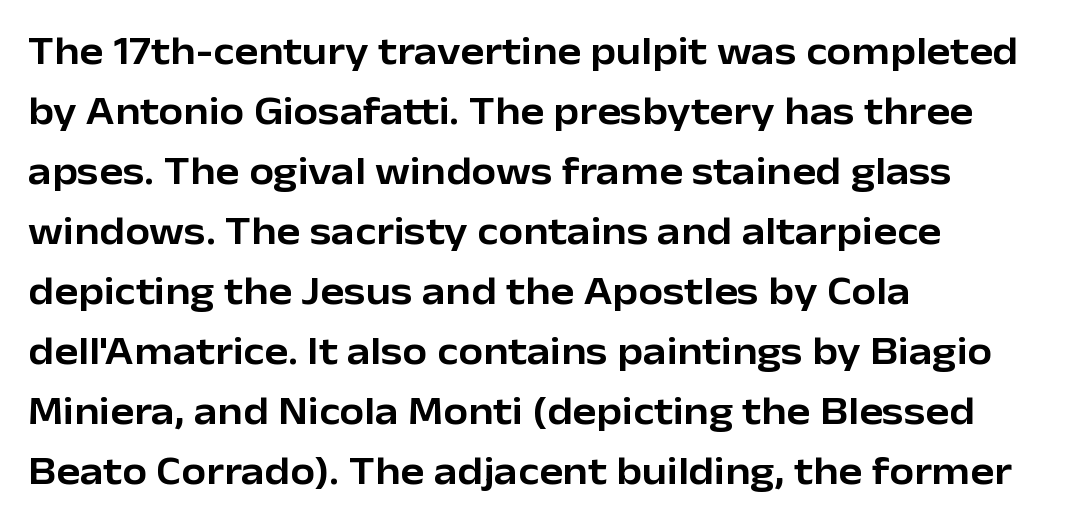
{"serif": "no", "italic": "no", "width": "normal", "stroke_contrast": "low", "x_height": "medium", "monospaced": "no", "underline": "no", "align": "left", "line_spacing": "normal", "line_spacing_ratio": 1.5, "letter_spacing": "normal", "letter_spacing_em": 0.0, "glyph_px": 40}
